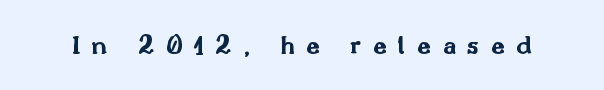
The tracking reads as deliberately expanded to a designer's eye. The glyphs have the mass of a bold cut. Descenders are the only things crossing below the line. Does the type have serifs? No, each stem ends abruptly. These lines are rendered in a variable-pitch font.
